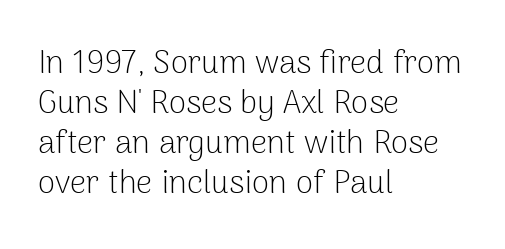
Typeset ragged right — the left edge is the straight one. To sum up the face: it is a sans, with no serifs. Is there much room between lines? A standard amount, neither cramped nor airy. Note the varied advance widths — an 'i' is clearly narrower than an 'm'. The zone under the glyphs is completely vacant.
